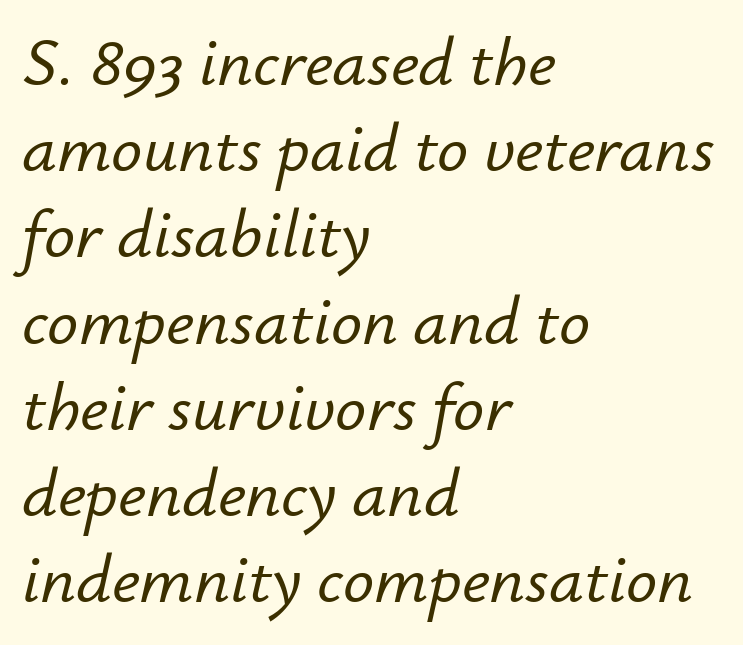
The image shows 69 px text type, italic (leaning right); set left-aligned, normal line spacing (1.25x), normal letter spacing, not underlined; low stroke contrast and a small x-height.
